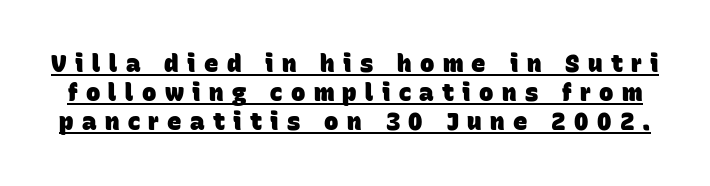
Q: Is the text bold? A: Yes.
Q: Is the text underlined? A: Yes.
Q: Is the spacing between letters normal or unusually wide? A: Unusually wide.
